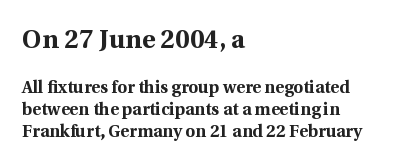
{"italic": "no", "bold": "yes", "underline": "no", "align": "left", "line_spacing": "normal", "line_spacing_ratio": 1.28, "letter_spacing": "normal", "letter_spacing_em": 0.0, "larger_block": "first", "size_ratio": 1.53, "glyph_px": 26}
